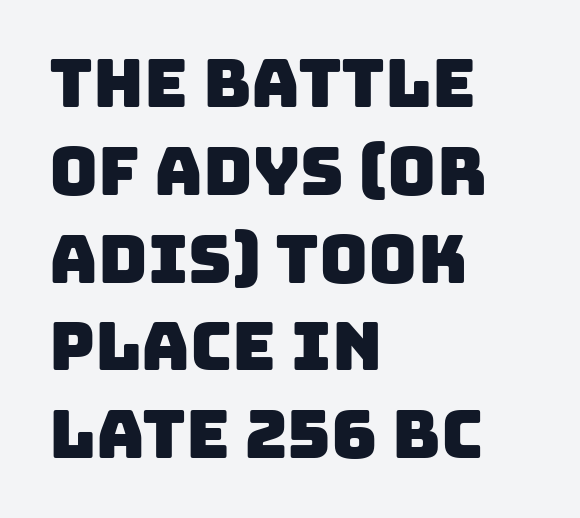
Q: Is the typeface a serif or a sans-serif typeface? A: Sans-serif.
Q: Is the text underlined? A: No.
Q: How is the paragraph aligned? A: Left-aligned.
Q: Is the spacing between letters normal or unusually wide? A: Normal.
Q: Is the spacing between lines tight, normal or loose? A: Normal.
Q: Width (condensed, normal, or wide)? A: Normal.
Q: Stroke contrast? A: Low.
Q: x-height? A: Large.
Q: Monospaced? A: No.
